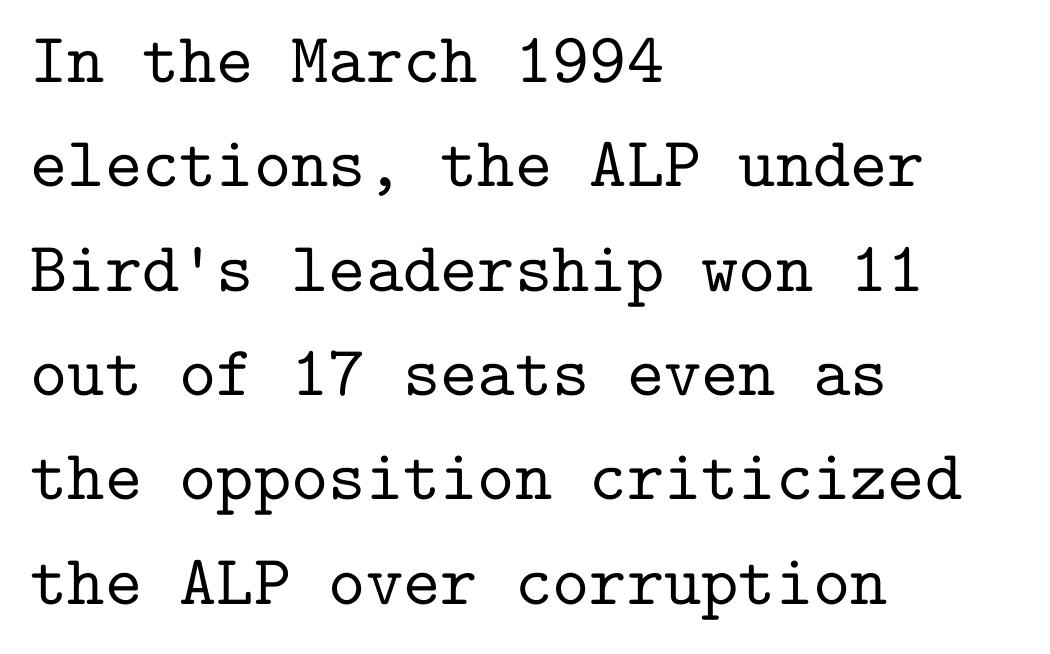
The lines sit at an ordinary, default distance from one another. The specimen omits any rule beneath the text block's lines. Small tapered or slab feet sit at the stroke ends, so this counts as serif. The type sits square on the baseline with zero lean.
